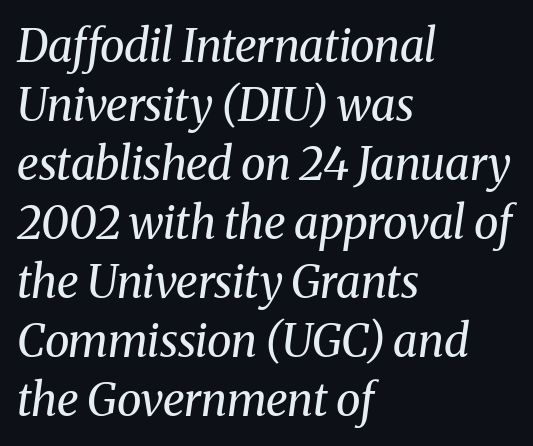
The image shows 45 px regular-weight serif type, italic (leaning right); set left-aligned, normal line spacing (1.31x), normal letter spacing, not underlined; medium stroke contrast and a medium x-height.
